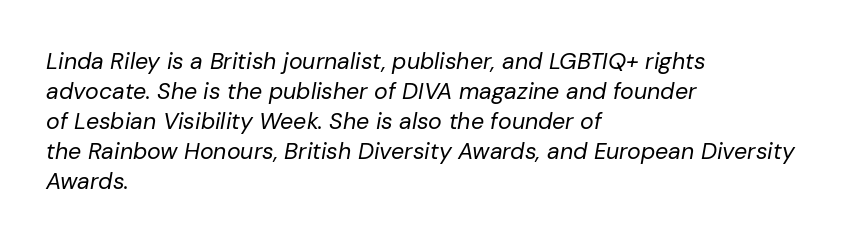
Slanted lettering throughout. The string is rendered with underlining switched off. Tracking here is standard; glyphs follow each other at the usual distance. The typesetting does not lean heavy: it is not bold.
